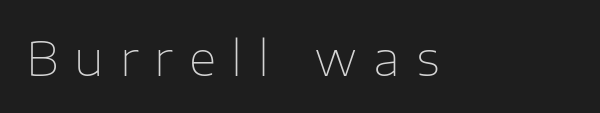
The image shows 48 px thin sans-serif type, upright; set unusually wide letter spacing (+0.33 em), not underlined; low stroke contrast and a medium x-height.
